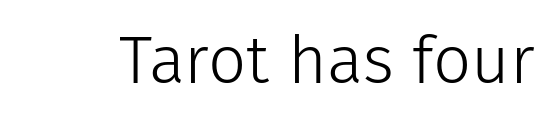
The image shows 67 px light sans-serif type, upright; set normal letter spacing, not underlined; low stroke contrast and a medium x-height.
